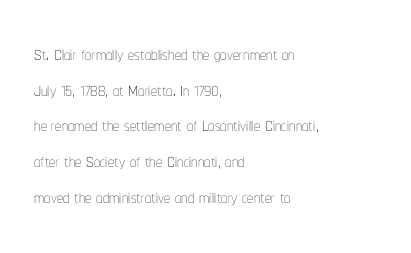
The image shows 25 px text type, upright; set left-aligned, normal line spacing (1.43x), normal letter spacing, not underlined.
